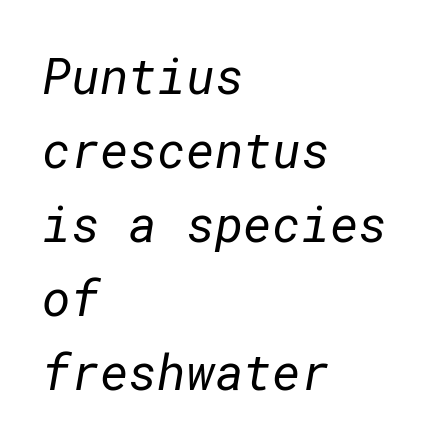
Q: Is the text bold? A: No.
Q: Is the typeface a serif or a sans-serif typeface? A: Sans-serif.
Q: Is the text underlined? A: No.
Q: How is the paragraph aligned? A: Left-aligned.
Q: Is the spacing between letters normal or unusually wide? A: Normal.
Q: Is the spacing between lines tight, normal or loose? A: Normal.
Q: Width (condensed, normal, or wide)? A: Normal.
Q: Stroke contrast? A: Low.
Q: x-height? A: Medium.
